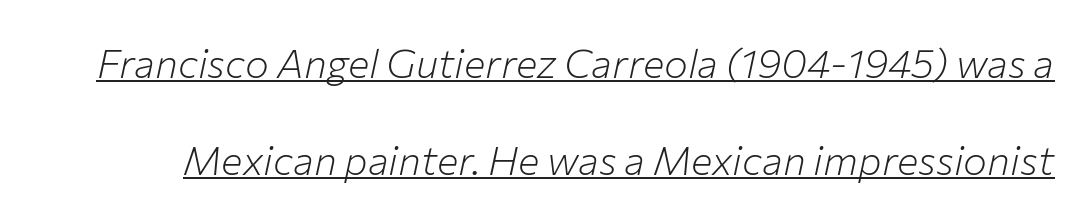
The rendering uses a large line-height, opening up the rows. The string is rendered with underlining switched on. The passage shown is typed in a proportional face where columns would drift. Every character sits at an angle, as italics do. Tracking here is standard; glyphs follow each other at the usual distance.
